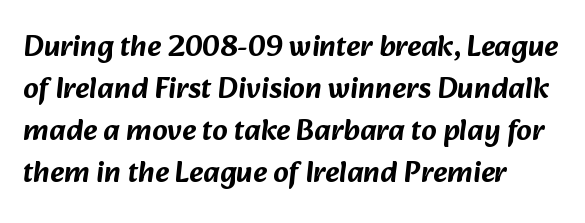
{"serif": "no", "width": "normal", "stroke_contrast": "low", "x_height": "medium", "monospaced": "no", "underline": "no", "align": "left", "line_spacing": "normal", "line_spacing_ratio": 1.4, "letter_spacing": "normal", "letter_spacing_em": 0.0, "glyph_px": 30}
